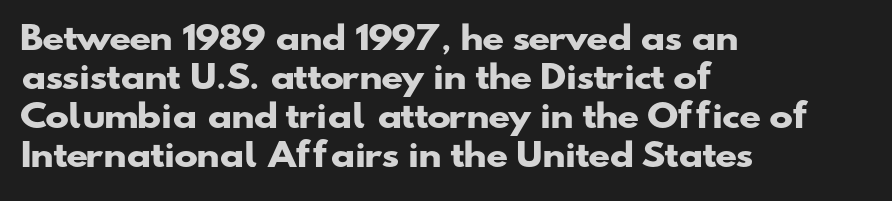
The image shows 32 px heavy, wide sans-serif type; set left-aligned, line spacing 1.22x, normal letter spacing, not underlined; low stroke contrast and a small x-height.
